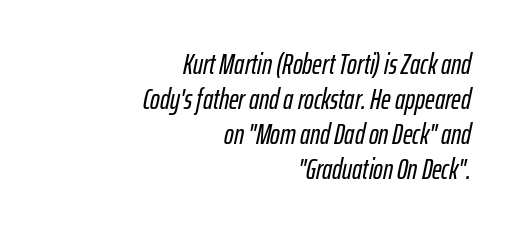
The image shows 29 px condensed type, italic (leaning right); set right-aligned, line spacing 1.21x, normal letter spacing, not underlined; low stroke contrast and a medium x-height.
